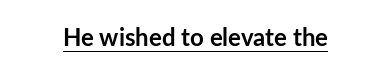
Q: Is the text bold? A: Yes.
Q: Is the text italic (slanted)? A: No, it is upright.
Q: Is the text underlined? A: Yes.
Q: Is the spacing between letters normal or unusually wide? A: Normal.
